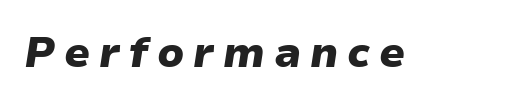
The image shows 42 px heavy type, italic (leaning right); set unusually wide letter spacing (+0.21 em), not underlined; low stroke contrast and a medium x-height.
